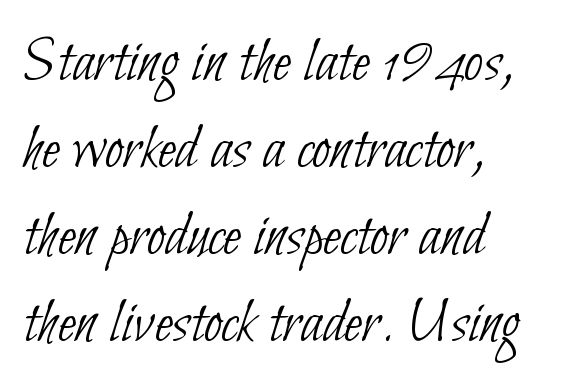
The image shows 66 px thin, condensed sans-serif type; set left-aligned, normal line spacing (1.32x), normal letter spacing, not underlined; low stroke contrast and a small x-height.
